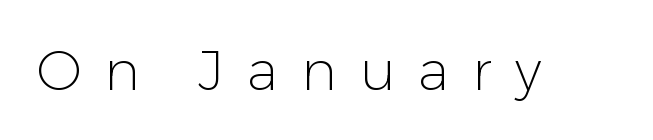
In terms of letterform style, serifs are entirely absent. Rule under the text: the space is simply empty. The letterforms stand isolated, each surrounded by extra space. Ascenders rise straight up at ninety degrees. Counters stay open thanks to moderate or lighter strokes.
